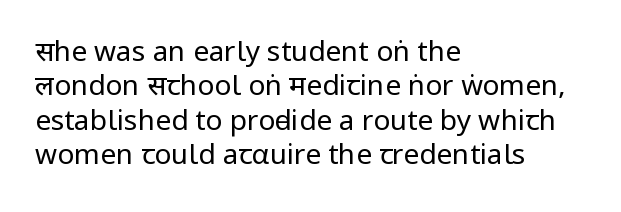
Honestly, the letter spacing is just normal — you wouldn't notice it. Is there any slant? The stems are plumb. The face used here is a sans, in the tradition of grotesques and geometrics. Line beginnings align vertically; line endings do not. The gap between lines stays unmarked.
